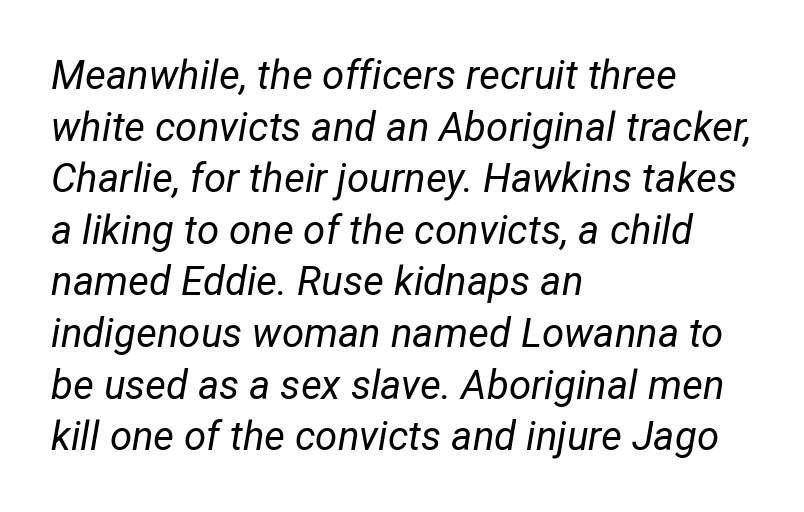
{"italic": "yes", "lean": "right", "slant_degrees": 12, "bold": "no", "weight": "regular", "width": "normal", "stroke_contrast": "low", "x_height": "medium", "monospaced": "no", "underline": "no", "align": "left", "line_spacing": "normal", "line_spacing_ratio": 1.29, "letter_spacing": "normal", "letter_spacing_em": 0.0, "glyph_px": 40}
